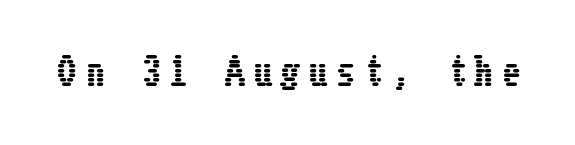
Q: Is the text italic (slanted)? A: No, it is upright.
Q: Is the text underlined? A: No.
Q: Is the spacing between letters normal or unusually wide? A: Unusually wide.
Q: Width (condensed, normal, or wide)? A: Condensed.
Q: Stroke contrast? A: Low.
Q: x-height? A: Medium.
